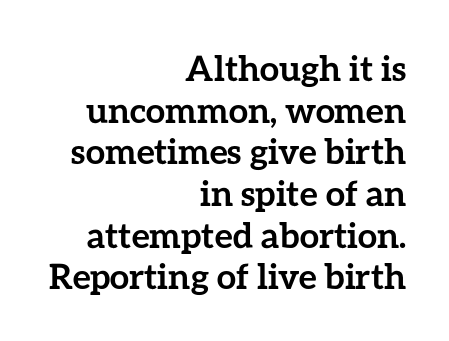
The image shows 35 px semibold type, upright; set right-aligned, line spacing 1.19x, normal letter spacing, not underlined; low stroke contrast and a medium x-height.
